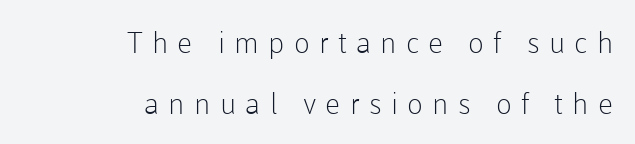
The image shows 29 px light sans-serif type, upright; set right-aligned, loose line spacing (2.1x), unusually wide letter spacing (+0.32 em), not underlined; low stroke contrast and a medium x-height.
